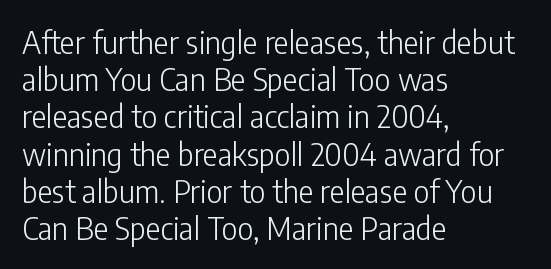
The paragraph has a hard left edge and a soft right edge. The font is comparable to plain body text, perhaps lighter. Descenders are the only things crossing below the line. The horizontal fit of the characters is conventional and even. Characters remain perfectly vertical along every line. No feet cap the strokes, marking this as sans-serif type.
